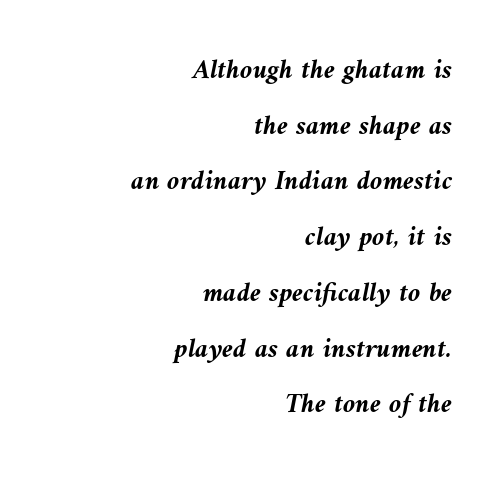
Compared with ordinary roman type, these characters are visibly tilted. Look at the tracking — it's just the regular setting, nothing added. Do the characters align in a grid? No, the font is proportional. Summary of vertical rhythm: relaxed, with wide interline spacing.
